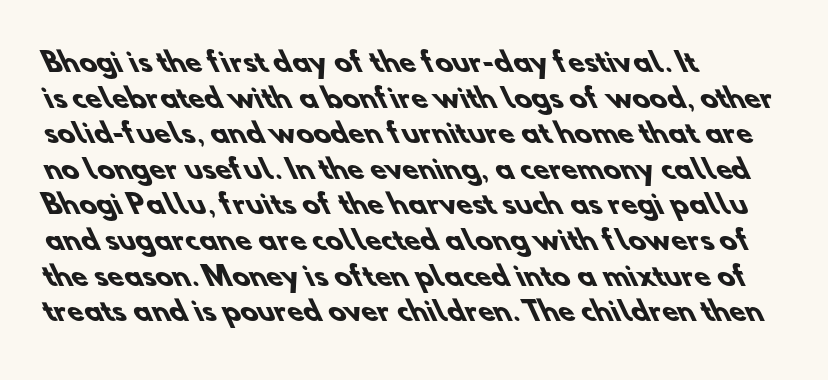
Q: Is the text bold? A: Yes.
Q: Is the text underlined? A: No.
Q: How is the paragraph aligned? A: Left-aligned.
Q: Is the spacing between letters normal or unusually wide? A: Normal.
Q: Is the spacing between lines tight, normal or loose? A: Normal.
